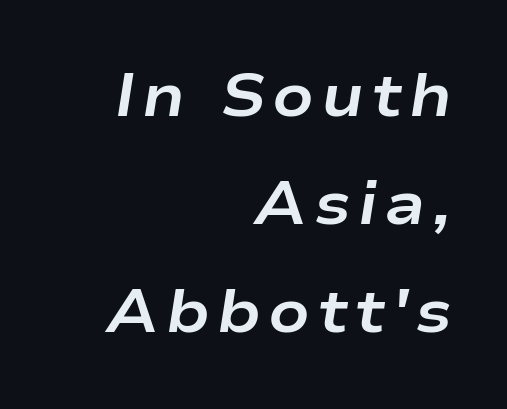
{"italic": "yes", "lean": "right", "slant_degrees": 9, "bold": "yes", "weight": "bold", "width": "wide", "stroke_contrast": "low", "x_height": "medium", "monospaced": "no", "underline": "no", "align": "right", "line_spacing_ratio": 1.8, "glyph_px": 60}
